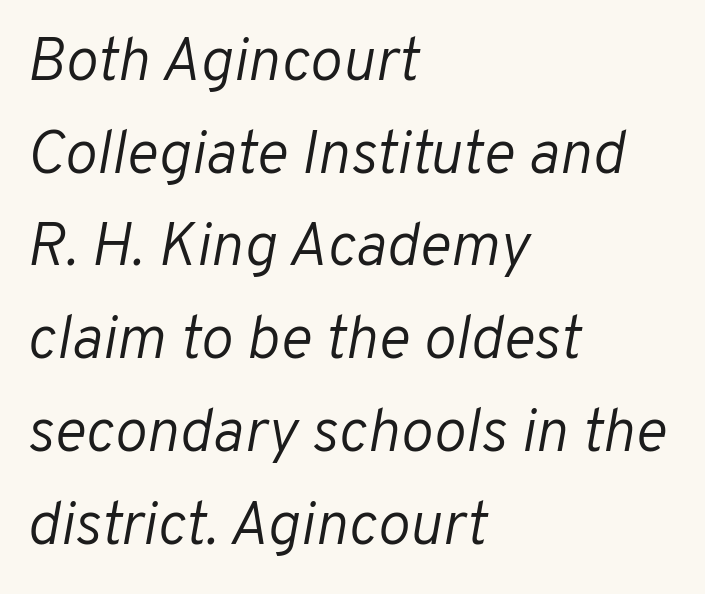
The image shows 61 px light type, italic (leaning right); set left-aligned, normal line spacing (1.52x), normal letter spacing, not underlined; low stroke contrast and a medium x-height.
